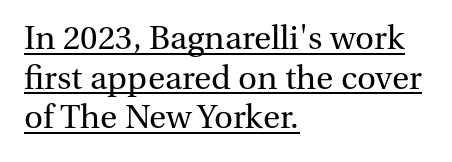
Q: Is the text bold? A: No.
Q: Is the text italic (slanted)? A: No, it is upright.
Q: Is the typeface a serif or a sans-serif typeface? A: Serif.
Q: Is the text underlined? A: Yes.
Q: How is the paragraph aligned? A: Left-aligned.
Q: Is the spacing between letters normal or unusually wide? A: Normal.
Q: Width (condensed, normal, or wide)? A: Normal.
Q: Stroke contrast? A: Medium.
Q: x-height? A: Medium.
Q: Monospaced? A: No.
